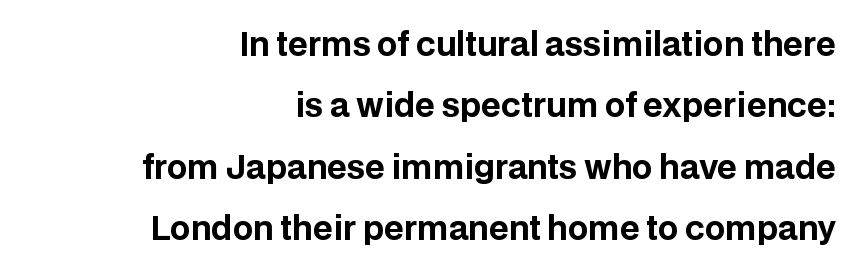
Q: Is the text bold? A: Yes.
Q: Is the text italic (slanted)? A: No, it is upright.
Q: Is the typeface a serif or a sans-serif typeface? A: Sans-serif.
Q: Is the text underlined? A: No.
Q: How is the paragraph aligned? A: Right-aligned.
Q: Is the spacing between letters normal or unusually wide? A: Normal.
Q: Is the spacing between lines tight, normal or loose? A: Loose.
Q: Width (condensed, normal, or wide)? A: Normal.
Q: Stroke contrast? A: Low.
Q: x-height? A: Large.
Q: Monospaced? A: No.
